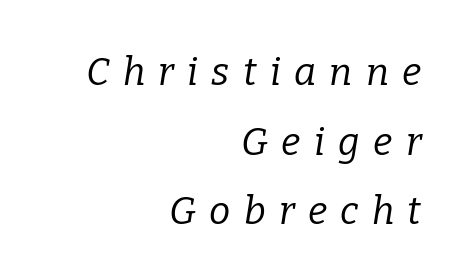
Someone cranked the tracking dial way up on this one. Small tapered or slab feet sit at the stroke ends, so this counts as serif. The lines in this sample share a right terminus and differ only in where they begin. The gap between lines stays unmarked. Each stroke keeps to a modest, everyday thickness or less.
